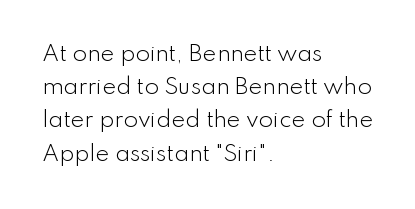
The face looks like a standard text weight, possibly lighter. Short and long lines alike share a common starting point at left. Vertically, the passage feels balanced, rows spaced as you'd expect. A bare baseline throughout the passage. Here the glyphs are tracked normally, forming tight word shapes.
